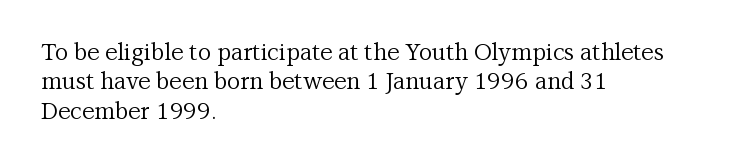
{"italic": "no", "bold": "no", "underline": "no", "align": "left", "line_spacing": "normal", "line_spacing_ratio": 1.28, "letter_spacing": "normal", "letter_spacing_em": 0.0, "glyph_px": 23}
